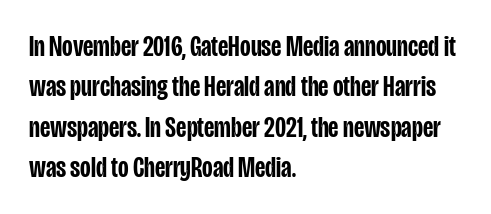
The image shows 29 px semibold, condensed sans-serif type, upright; set left-aligned, normal line spacing (1.39x), normal letter spacing, not underlined; low stroke contrast and a large x-height.
